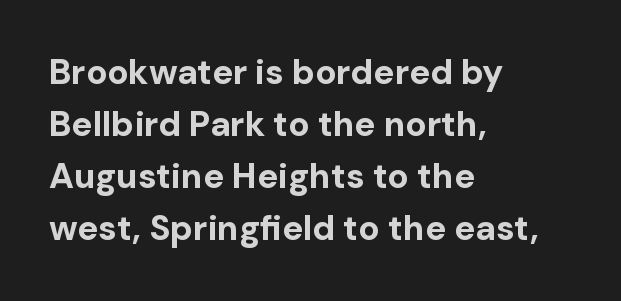
Q: Is the text bold? A: Yes.
Q: Is the text italic (slanted)? A: No, it is upright.
Q: Is the typeface a serif or a sans-serif typeface? A: Sans-serif.
Q: Is the text underlined? A: No.
Q: How is the paragraph aligned? A: Left-aligned.
Q: Is the spacing between letters normal or unusually wide? A: Normal.
Q: Is the spacing between lines tight, normal or loose? A: Normal.
Q: Width (condensed, normal, or wide)? A: Normal.
Q: Stroke contrast? A: Low.
Q: x-height? A: Medium.
Q: Monospaced? A: No.
